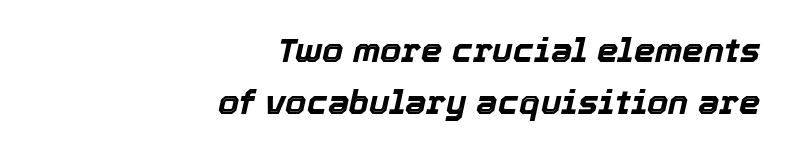
The image shows 34 px bold type, italic (leaning right); set right-aligned, normal line spacing (1.54x), normal letter spacing, not underlined; a medium x-height.
